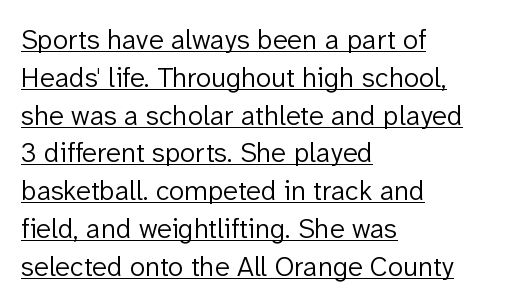
Varying glyph widths throughout — classic text-font behaviour. The letters look calm and open, with moderate or lighter stems. The passage shown stacks its lines at a standard gap. Typeset ragged right — the left edge is the straight one.
